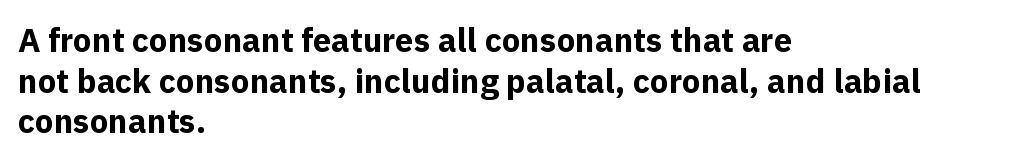
{"serif": "no", "italic": "no", "bold": "yes", "weight": "bold", "width": "normal", "x_height": "medium", "monospaced": "no", "underline": "no", "align": "left", "line_spacing_ratio": 1.23, "letter_spacing": "normal", "letter_spacing_em": 0.0, "glyph_px": 33}
